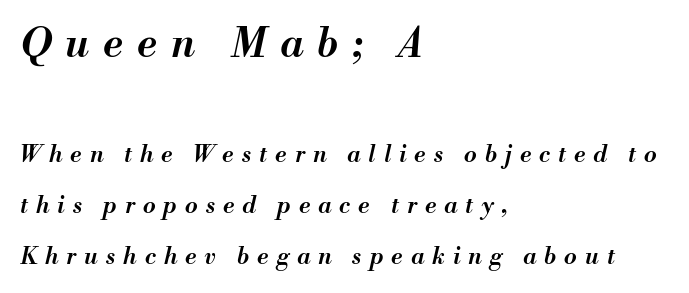
Q: Is the text bold? A: Semi-bold.
Q: Is the text italic (slanted)? A: Yes, it leans right by about 13 degrees.
Q: Is the text underlined? A: No.
Q: How is the paragraph aligned? A: Left-aligned.
Q: Is the spacing between letters normal or unusually wide? A: Unusually wide.
Q: Is the spacing between lines tight, normal or loose? A: Loose.
Q: Which block of text is set in a larger size, the first (top) or the second (bottom)? A: The first (top) one.
Q: Width (condensed, normal, or wide)? A: Normal.
Q: Stroke contrast? A: Medium.
Q: x-height? A: Small.
Q: Monospaced? A: No.
